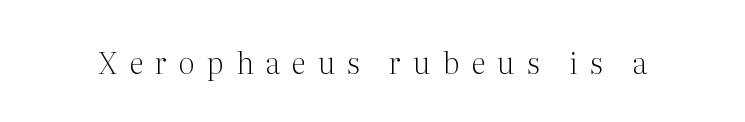
{"serif": "yes", "italic": "no", "bold": "no", "weight": "light", "width": "normal", "stroke_contrast": "medium", "x_height": "medium", "monospaced": "no", "underline": "no", "letter_spacing": "wide", "letter_spacing_em": 0.4, "glyph_px": 30}
